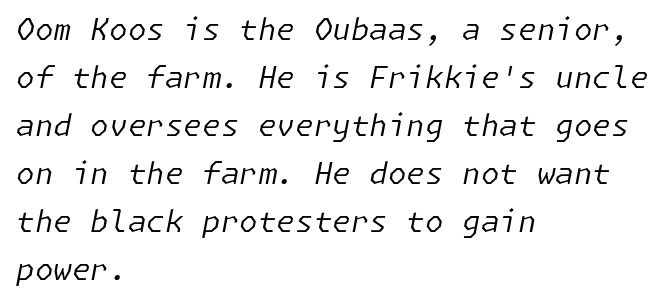
Q: Is the text bold? A: No.
Q: Is the text italic (slanted)? A: Yes, it leans right by about 11 degrees.
Q: Is the text underlined? A: No.
Q: How is the paragraph aligned? A: Left-aligned.
Q: Is the spacing between letters normal or unusually wide? A: Normal.
Q: Is the spacing between lines tight, normal or loose? A: Normal.
Q: Width (condensed, normal, or wide)? A: Normal.
Q: Stroke contrast? A: Low.
Q: x-height? A: Medium.
